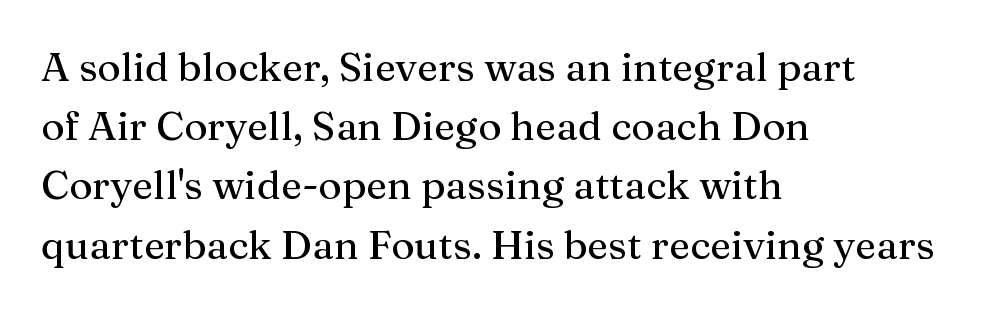
The image shows 40 px serif type, upright; set left-aligned, normal line spacing (1.48x), normal letter spacing, not underlined; medium stroke contrast and a medium x-height.
